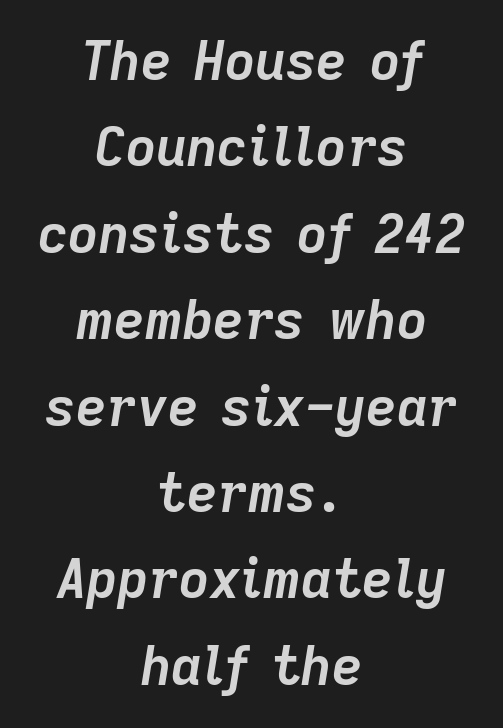
Note the varied advance widths — an 'i' is clearly narrower than an 'm'. Each new line begins a customary step beneath the previous one. Each row of text sits above clean, open space. This rendering leaves character spacing at its baseline value. This is heavy type, rendered in bold. This sample is center-justified, so both line endings float freely.
